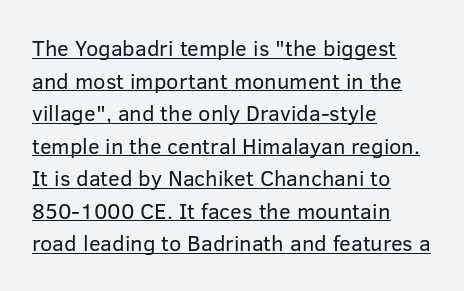
{"italic": "no", "bold": "no", "underline": "yes", "align": "left", "line_spacing": "normal", "line_spacing_ratio": 1.48, "letter_spacing": "normal", "letter_spacing_em": 0.0, "glyph_px": 22}
